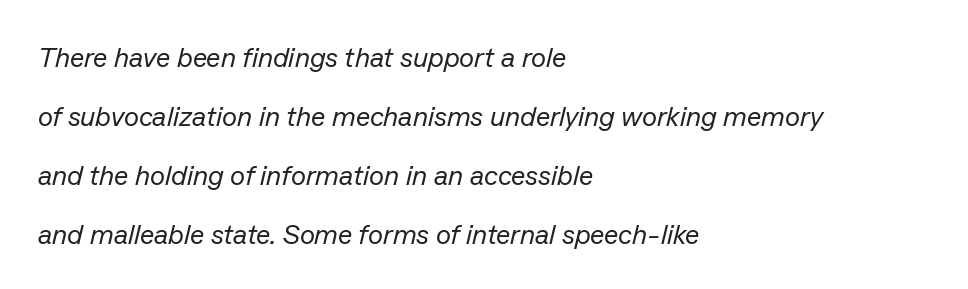
The image shows 28 px regular-weight type, italic (leaning right); set left-aligned, loose line spacing (2.11x), normal letter spacing, not underlined; low stroke contrast and a medium x-height.
